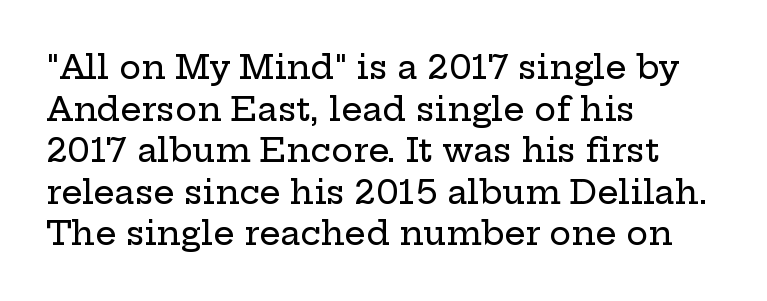
{"serif": "yes", "italic": "no", "width": "wide", "stroke_contrast": "low", "x_height": "medium", "monospaced": "no", "underline": "no", "align": "left", "line_spacing": "normal", "line_spacing_ratio": 1.26, "letter_spacing": "normal", "letter_spacing_em": 0.0, "glyph_px": 33}
